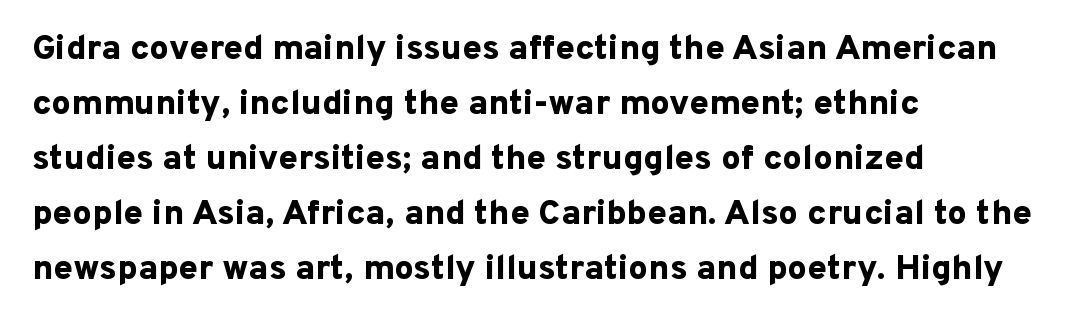
The face used here is a sans, in the tradition of grotesques and geometrics. Ordinary non-slanted type is in use. Character widths vary here, with narrow letters taking less room than wide ones. The strokes are fattened all the way to bold. Regarding leading, the lines here are spaced in the standard way.
